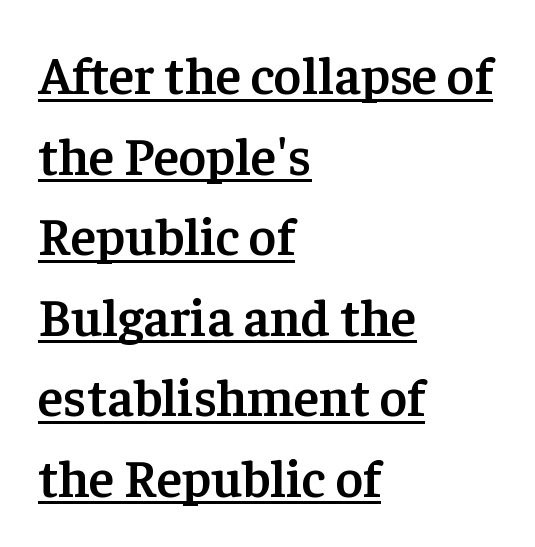
Q: Is the text bold? A: Semi-bold.
Q: Is the text italic (slanted)? A: No, it is upright.
Q: Is the typeface a serif or a sans-serif typeface? A: Serif.
Q: Is the text underlined? A: Yes.
Q: How is the paragraph aligned? A: Left-aligned.
Q: Is the spacing between letters normal or unusually wide? A: Normal.
Q: Is the spacing between lines tight, normal or loose? A: Normal.
Q: Width (condensed, normal, or wide)? A: Normal.
Q: Stroke contrast? A: Low.
Q: x-height? A: Medium.
Q: Monospaced? A: No.
